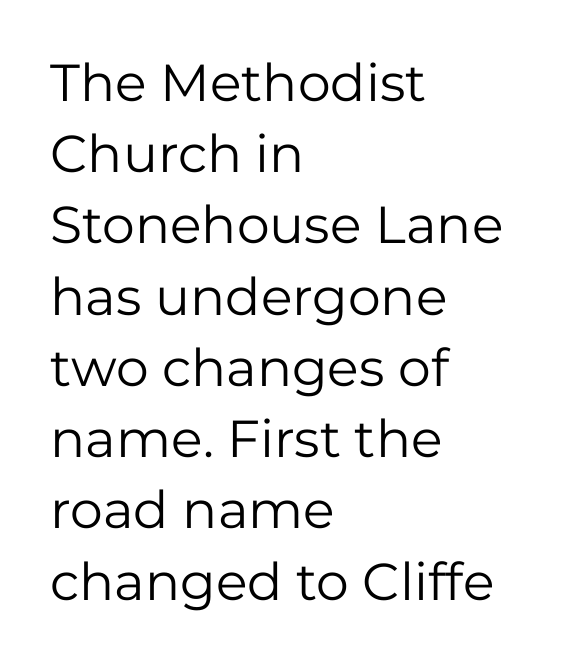
{"serif": "no", "italic": "no", "bold": "no", "weight": "regular", "width": "normal", "stroke_contrast": "low", "x_height": "medium", "monospaced": "no", "underline": "no", "align": "left", "line_spacing": "normal", "line_spacing_ratio": 1.37, "letter_spacing": "normal", "letter_spacing_em": 0.0, "glyph_px": 52}
